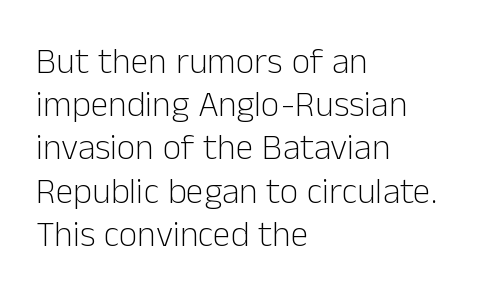
Q: Is the text bold? A: No.
Q: Is the text italic (slanted)? A: No, it is upright.
Q: Is the typeface a serif or a sans-serif typeface? A: Sans-serif.
Q: Is the text underlined? A: No.
Q: How is the paragraph aligned? A: Left-aligned.
Q: Is the spacing between letters normal or unusually wide? A: Normal.
Q: Width (condensed, normal, or wide)? A: Normal.
Q: Stroke contrast? A: Low.
Q: x-height? A: Medium.
Q: Monospaced? A: No.
